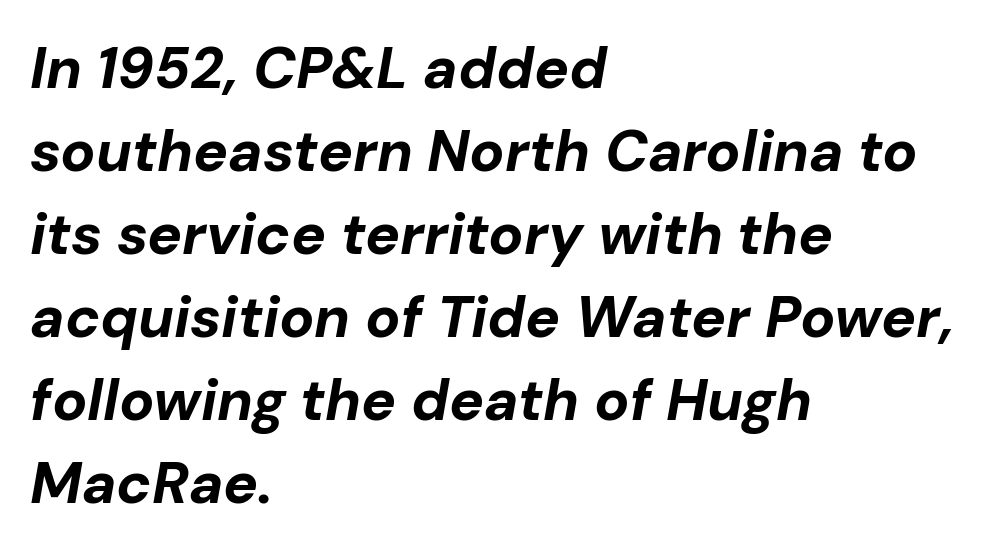
Q: Is the text bold? A: Yes.
Q: Is the text italic (slanted)? A: Yes, it leans right by about 10 degrees.
Q: Is the text underlined? A: No.
Q: How is the paragraph aligned? A: Left-aligned.
Q: Is the spacing between letters normal or unusually wide? A: Normal.
Q: Is the spacing between lines tight, normal or loose? A: Normal.
Q: Width (condensed, normal, or wide)? A: Normal.
Q: Stroke contrast? A: Low.
Q: x-height? A: Medium.
Q: Monospaced? A: No.
